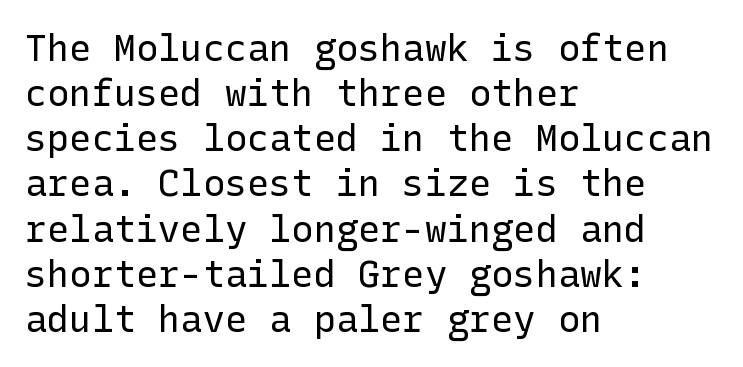
A bare baseline throughout the passage. The letters look calm and open, with moderate or lighter stems. The font family rendered here belongs to the sans-serif group. This sample is left-justified, so line endings fall wherever the words run out.
